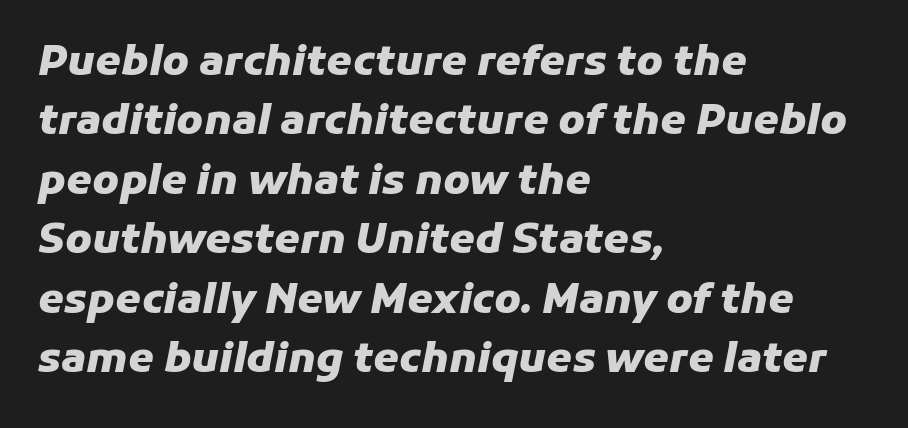
{"italic": "yes", "lean": "right", "slant_degrees": 11, "bold": "yes", "weight": "heavy", "width": "normal", "stroke_contrast": "low", "x_height": "medium", "monospaced": "no", "underline": "no", "align": "left", "line_spacing": "normal", "line_spacing_ratio": 1.45, "letter_spacing": "normal", "letter_spacing_em": 0.0, "glyph_px": 41}
